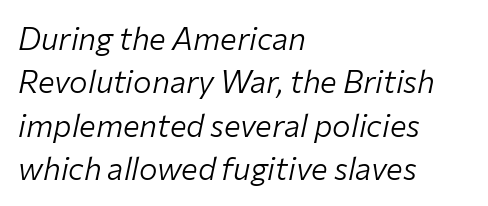
Heaviness? Minimal to ordinary, like unemphasized prose. The space directly below the letters is spotless. Would a proofreader flag this as italicized? Yes. Every row of glyphs begins at an identical x-position on the left.
